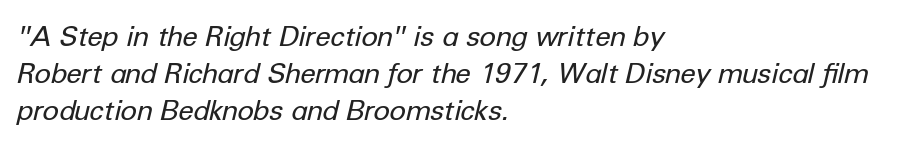
{"italic": "yes", "lean": "right", "slant_degrees": 12, "bold": "no", "weight": "regular", "width": "normal", "stroke_contrast": "low", "x_height": "medium", "monospaced": "no", "underline": "no", "align": "left", "line_spacing": "normal", "line_spacing_ratio": 1.32, "letter_spacing": "normal", "letter_spacing_em": 0.0, "glyph_px": 28}
